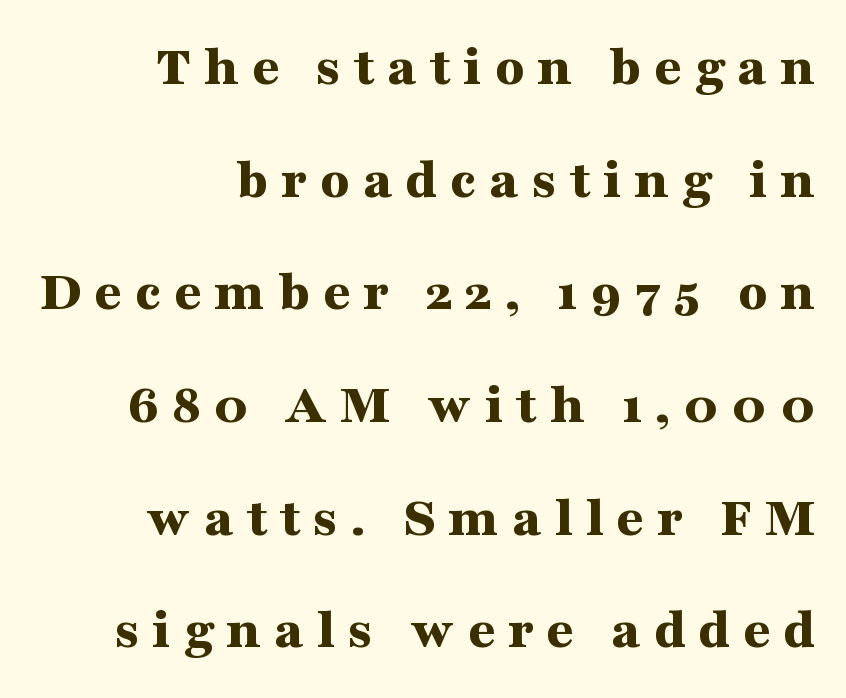
{"serif": "yes", "italic": "no", "bold": "yes", "weight": "bold", "width": "wide", "stroke_contrast": "medium", "x_height": "medium", "monospaced": "no", "underline": "no", "align": "right", "line_spacing": "loose", "line_spacing_ratio": 1.91, "letter_spacing": "wide", "letter_spacing_em": 0.22, "glyph_px": 59}
